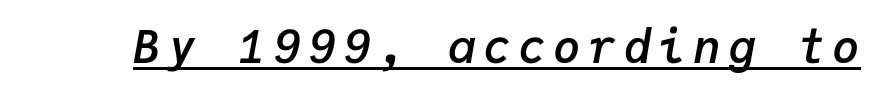
The image shows 46 px semibold type, italic (leaning right), monospaced; set underlined; low stroke contrast and a medium x-height.
